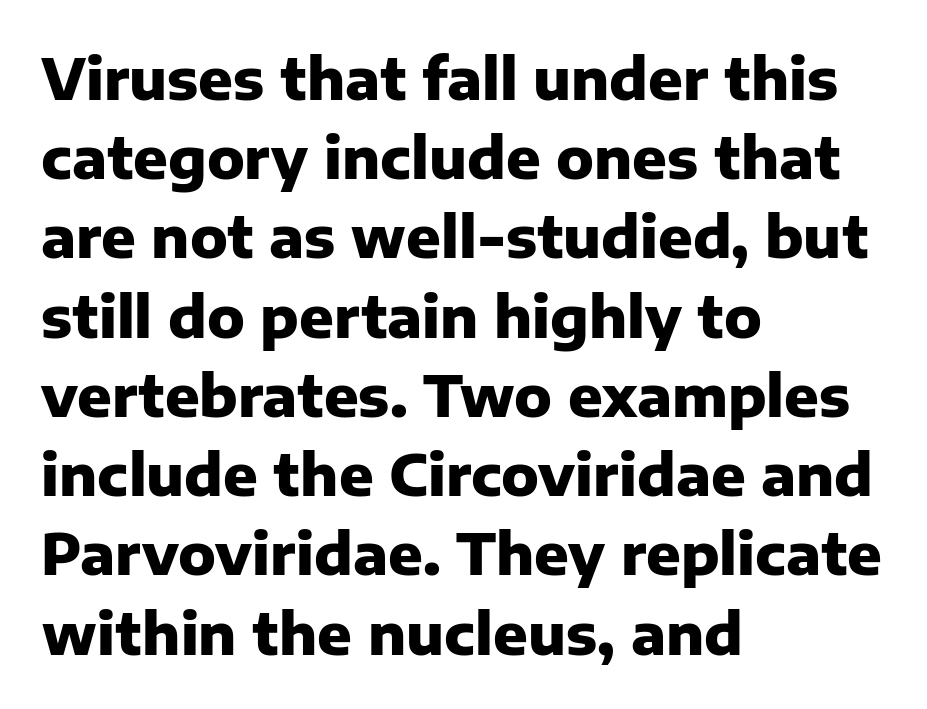
{"serif": "no", "italic": "no", "bold": "yes", "weight": "heavy", "width": "normal", "stroke_contrast": "low", "x_height": "medium", "monospaced": "no", "underline": "no", "align": "left", "line_spacing": "normal", "line_spacing_ratio": 1.39, "letter_spacing": "normal", "letter_spacing_em": 0.0, "glyph_px": 57}
